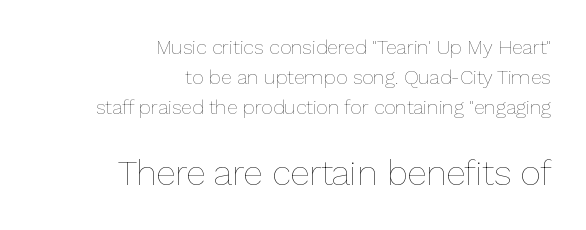
The image shows 35 px thin type, upright; set right-aligned, normal line spacing (1.49x), normal letter spacing, not underlined; the second (bottom) block is 1.75x larger; low stroke contrast and a medium x-height.
